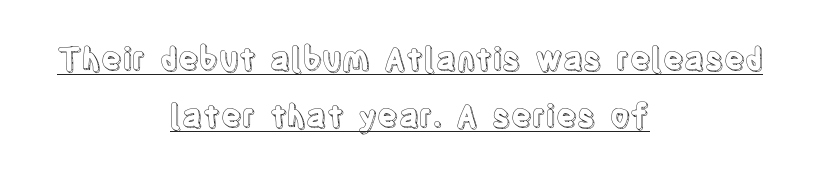
A typesetter would call this proportional, since set widths differ per character. This sample carries an underscore along the baseline area. The type sits square on the baseline with zero lean. A typesetter would call this zero additional tracking. Caption: multi-line text, centered on the measure.
